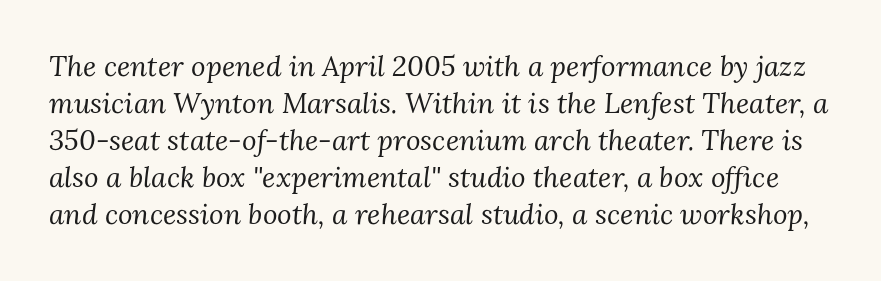
Q: Is the text bold? A: No.
Q: Is the text italic (slanted)? A: Yes, it leans right by about 3 degrees.
Q: Is the typeface a serif or a sans-serif typeface? A: Serif.
Q: Is the text underlined? A: No.
Q: Is the spacing between letters normal or unusually wide? A: Normal.
Q: Is the spacing between lines tight, normal or loose? A: Normal.
Q: Width (condensed, normal, or wide)? A: Normal.
Q: Stroke contrast? A: Medium.
Q: x-height? A: Medium.
Q: Monospaced? A: No.
